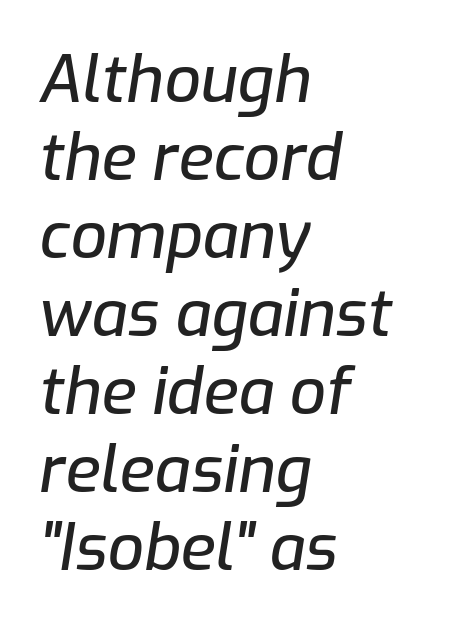
The image shows 64 px text type, italic (leaning right); set left-aligned, line spacing 1.22x, normal letter spacing, not underlined; low stroke contrast and a medium x-height.
